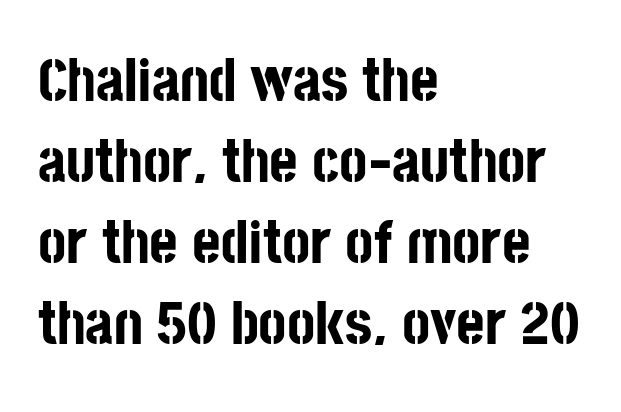
Q: Is the text bold? A: Yes.
Q: Is the text italic (slanted)? A: No, it is upright.
Q: Is the typeface a serif or a sans-serif typeface? A: Sans-serif.
Q: Is the text underlined? A: No.
Q: How is the paragraph aligned? A: Left-aligned.
Q: Is the spacing between letters normal or unusually wide? A: Normal.
Q: Is the spacing between lines tight, normal or loose? A: Normal.
Q: Width (condensed, normal, or wide)? A: Condensed.
Q: Stroke contrast? A: Low.
Q: x-height? A: Large.
Q: Monospaced? A: No.
